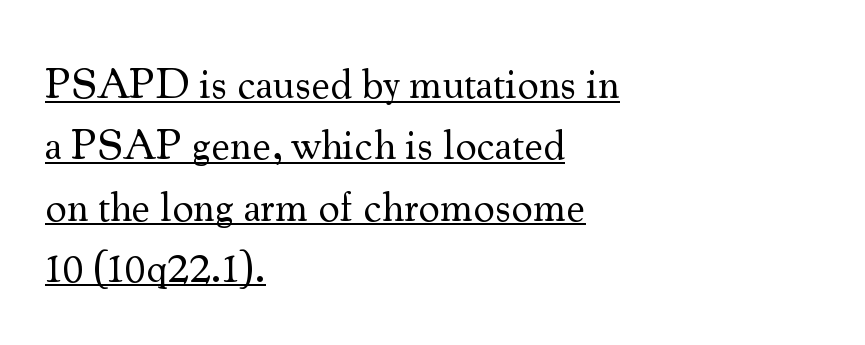
Q: Is the text bold? A: No.
Q: Is the text italic (slanted)? A: No, it is upright.
Q: Is the typeface a serif or a sans-serif typeface? A: Serif.
Q: Is the text underlined? A: Yes.
Q: How is the paragraph aligned? A: Left-aligned.
Q: Is the spacing between letters normal or unusually wide? A: Normal.
Q: Is the spacing between lines tight, normal or loose? A: Normal.
Q: Width (condensed, normal, or wide)? A: Normal.
Q: Stroke contrast? A: Medium.
Q: x-height? A: Small.
Q: Monospaced? A: No.
